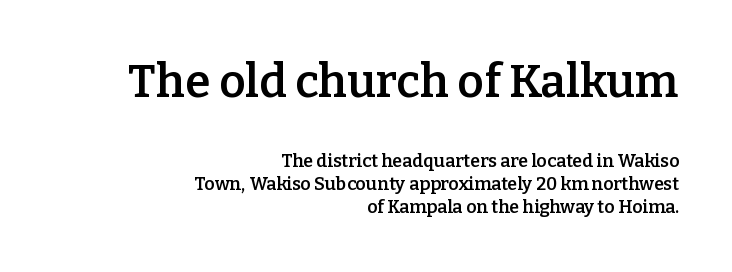
The image shows 46 px semibold serif type, upright; set right-aligned, normal line spacing (1.3x), normal letter spacing, not underlined; the first (top) block is 2.56x larger; low stroke contrast and a medium x-height.
